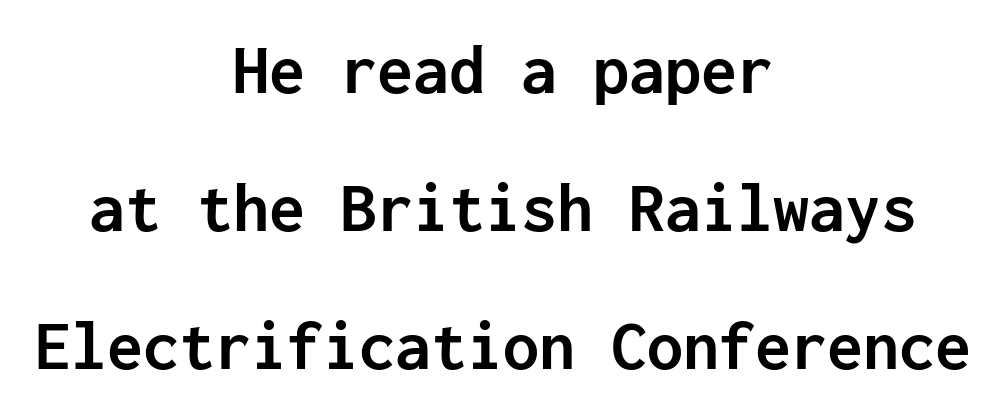
Q: Is the text bold? A: Yes.
Q: Is the text italic (slanted)? A: No, it is upright.
Q: Is the typeface a serif or a sans-serif typeface? A: Sans-serif.
Q: Is the text underlined? A: No.
Q: How is the paragraph aligned? A: Centered.
Q: Is the spacing between letters normal or unusually wide? A: Normal.
Q: Is the spacing between lines tight, normal or loose? A: Loose.
Q: Width (condensed, normal, or wide)? A: Normal.
Q: Stroke contrast? A: Low.
Q: x-height? A: Medium.
Q: Monospaced? A: Yes.
